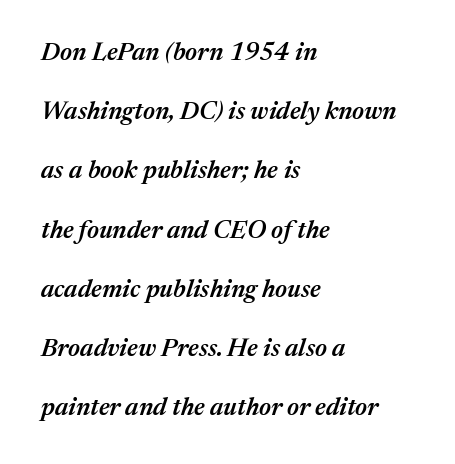
Q: Is the text bold? A: Semi-bold.
Q: Is the text italic (slanted)? A: Yes, it leans right by about 17 degrees.
Q: Is the text underlined? A: No.
Q: How is the paragraph aligned? A: Left-aligned.
Q: Is the spacing between letters normal or unusually wide? A: Normal.
Q: Is the spacing between lines tight, normal or loose? A: Loose.
